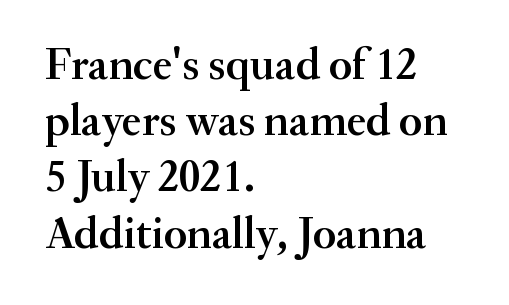
{"serif": "yes", "italic": "no", "bold": "semi", "weight": "semibold", "width": "normal", "stroke_contrast": "medium", "x_height": "small", "monospaced": "no", "underline": "no", "align": "left", "line_spacing": "normal", "line_spacing_ratio": 1.25, "letter_spacing": "normal", "letter_spacing_em": 0.0, "glyph_px": 45}
